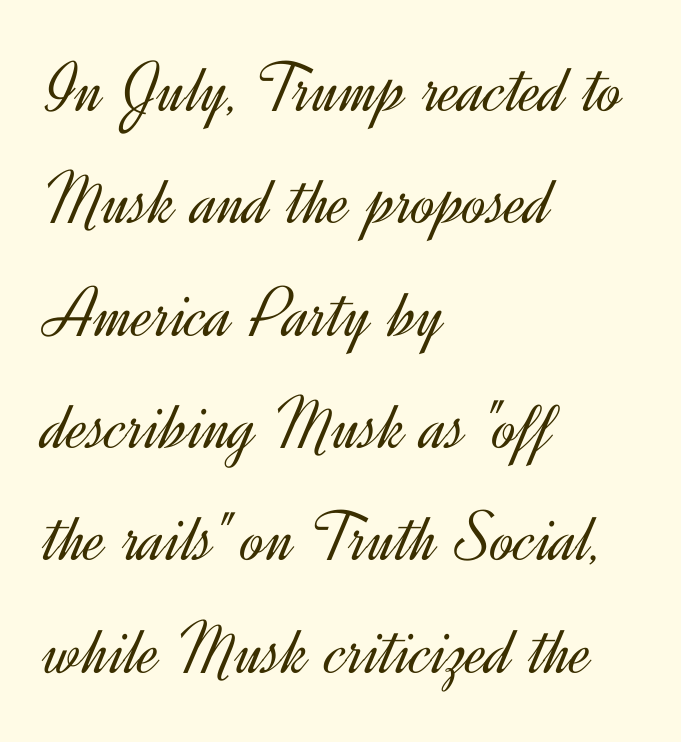
{"serif": "no", "bold": "no", "weight": "light", "width": "normal", "x_height": "small", "monospaced": "no", "underline": "no", "align": "left", "line_spacing": "normal", "line_spacing_ratio": 1.56, "letter_spacing": "normal", "letter_spacing_em": 0.0, "glyph_px": 72}
